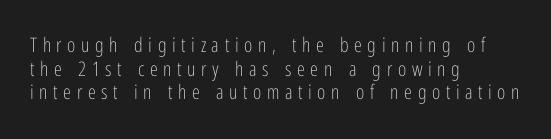
Q: Is the text bold? A: No.
Q: Is the text italic (slanted)? A: No, it is upright.
Q: Is the text underlined? A: No.
Q: How is the paragraph aligned? A: Left-aligned.
Q: Is the spacing between letters normal or unusually wide? A: Unusually wide.
